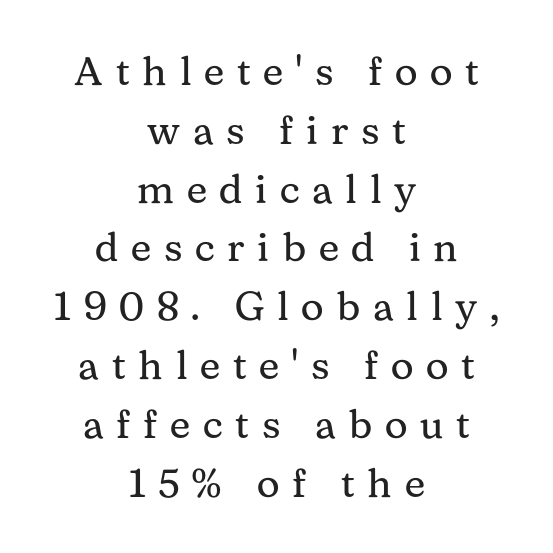
The image shows 40 px regular-weight serif type, upright; set centered, normal line spacing (1.47x), unusually wide letter spacing (+0.32 em), not underlined; medium stroke contrast and a medium x-height.
